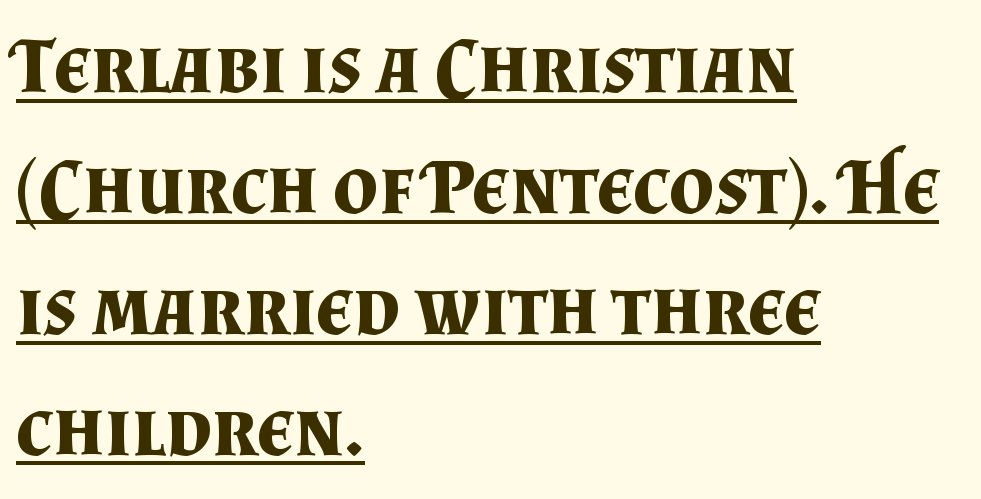
Q: Is the text bold? A: Yes.
Q: Is the text italic (slanted)? A: No, it is upright.
Q: Is the typeface a serif or a sans-serif typeface? A: Serif.
Q: Is the text underlined? A: Yes.
Q: How is the paragraph aligned? A: Left-aligned.
Q: Is the spacing between letters normal or unusually wide? A: Normal.
Q: Is the spacing between lines tight, normal or loose? A: Normal.
Q: Width (condensed, normal, or wide)? A: Normal.
Q: Stroke contrast? A: Medium.
Q: x-height? A: Small.
Q: Monospaced? A: No.
